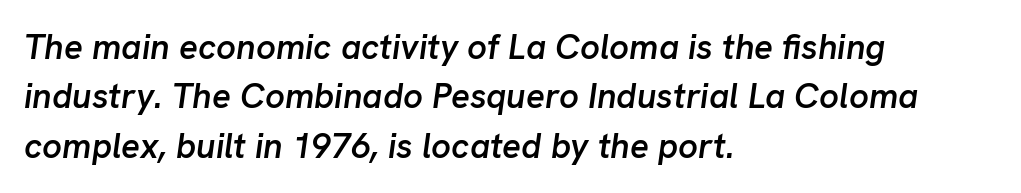
Here the designer chose a conventional face with non-uniform glyph widths. The specimen reads as italic at a glance. Reading down the block, your eye returns to a fixed left position each line. How are the letters spaced? Ordinarily, with no added tracking. Any mark beneath the type? The region is blank.
